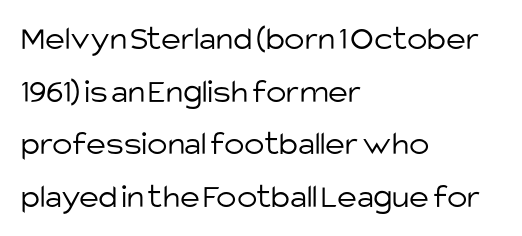
Honestly, there is no underline to notice here at all. The font's upright variant was chosen for this text. Reading down the block, your eye returns to a fixed left position each line. Spacing verdict: proportional, widths tailored to each character. Quick note: interline space is typical.
